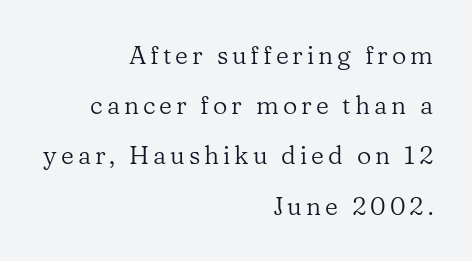
All the whitespace from short lines collects on the left. The weight tops out at a normal text grade. Quick note: interline space is abundant. The lettering stays uniformly vertical, giving the passage a roman look. Just letters on the line, the space beneath them empty.
